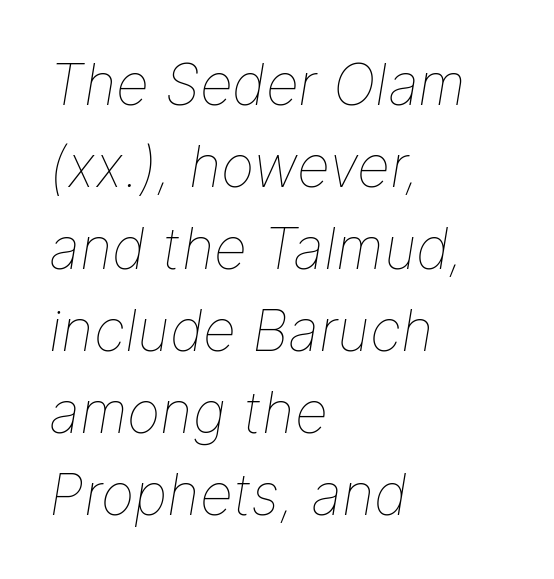
The image shows 57 px thin type, italic (leaning right); set left-aligned, normal line spacing (1.44x), normal letter spacing, not underlined; low stroke contrast and a medium x-height.
